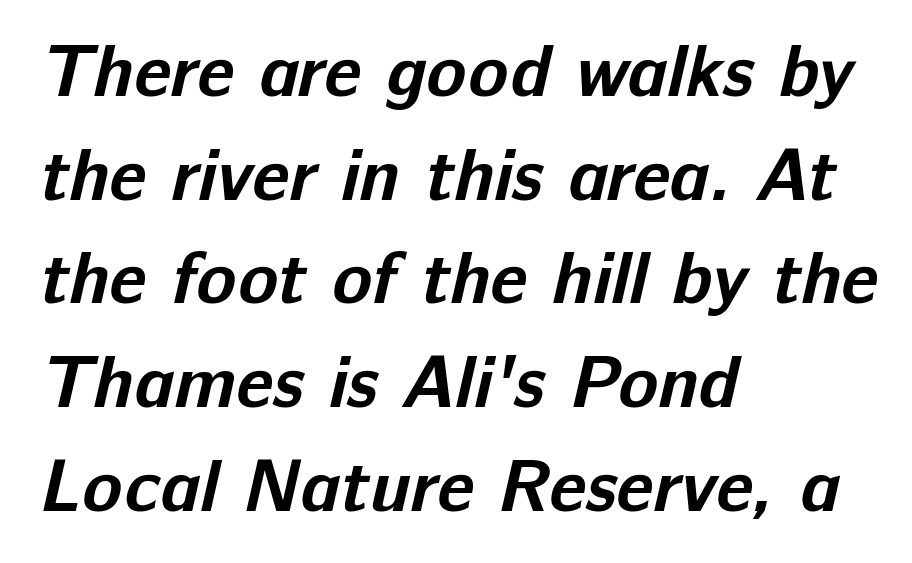
The image shows 73 px bold sans-serif type; set left-aligned, normal line spacing (1.42x), normal letter spacing, not underlined; low stroke contrast and a medium x-height.
